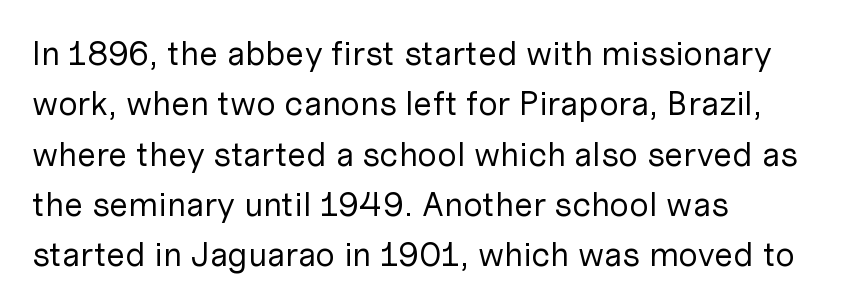
The image shows 34 px regular-weight sans-serif type, upright; set left-aligned, normal line spacing (1.48x), normal letter spacing, not underlined; low stroke contrast and a medium x-height.
